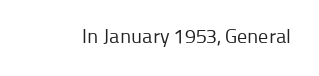
Posture: upright roman. Short note: letters normally spaced. The weight would be labelled regular, book, light, or lighter still. Lines of text with bare space underneath.
